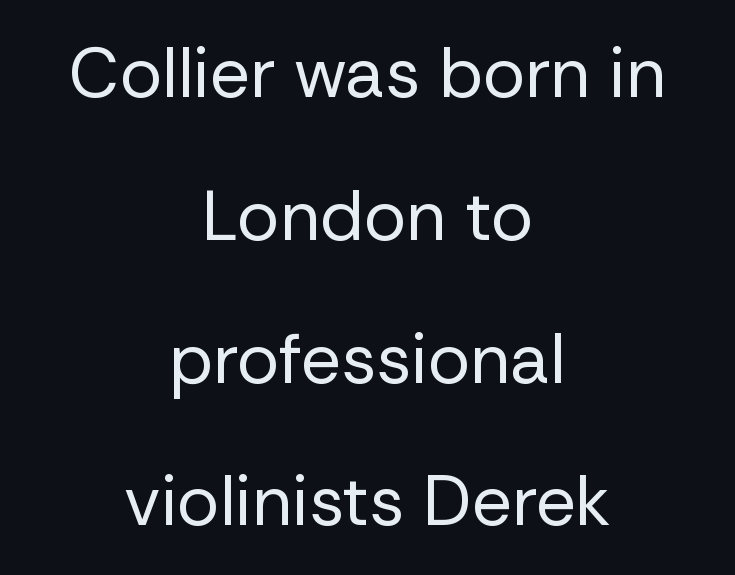
The image shows 70 px regular-weight sans-serif type, upright; set centered, loose line spacing (2.04x), normal letter spacing, not underlined; low stroke contrast and a medium x-height.
